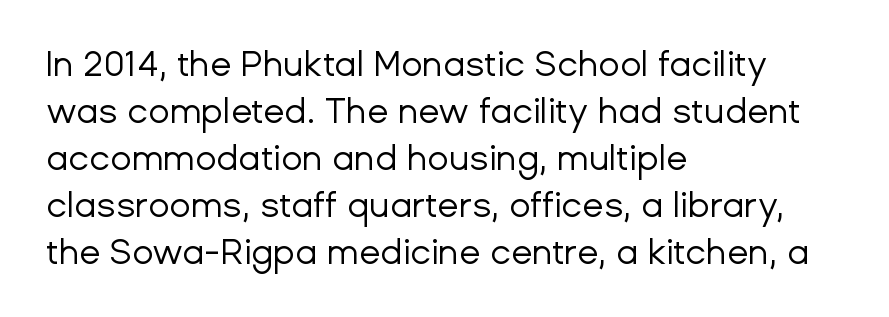
Q: Is the text bold? A: No.
Q: Is the text italic (slanted)? A: No, it is upright.
Q: Is the typeface a serif or a sans-serif typeface? A: Sans-serif.
Q: Is the text underlined? A: No.
Q: How is the paragraph aligned? A: Left-aligned.
Q: Is the spacing between letters normal or unusually wide? A: Normal.
Q: Is the spacing between lines tight, normal or loose? A: Normal.
Q: Width (condensed, normal, or wide)? A: Normal.
Q: Stroke contrast? A: Low.
Q: x-height? A: Medium.
Q: Monospaced? A: No.
